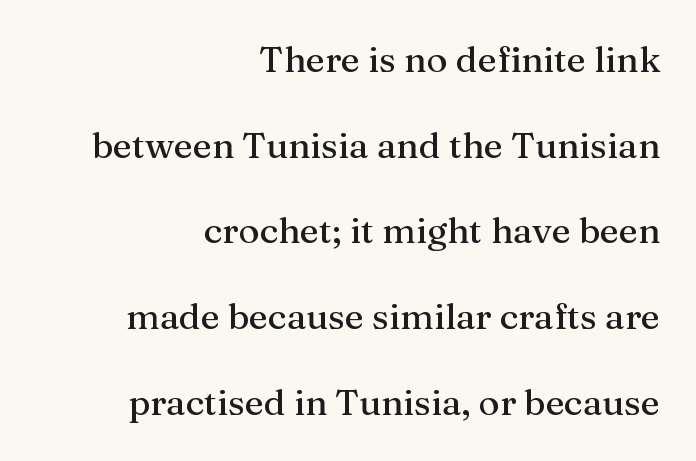
{"serif": "yes", "italic": "no", "width": "normal", "stroke_contrast": "medium", "x_height": "medium", "monospaced": "no", "underline": "no", "align": "right", "line_spacing": "loose", "line_spacing_ratio": 2.38, "letter_spacing": "normal", "letter_spacing_em": 0.0, "glyph_px": 36}
